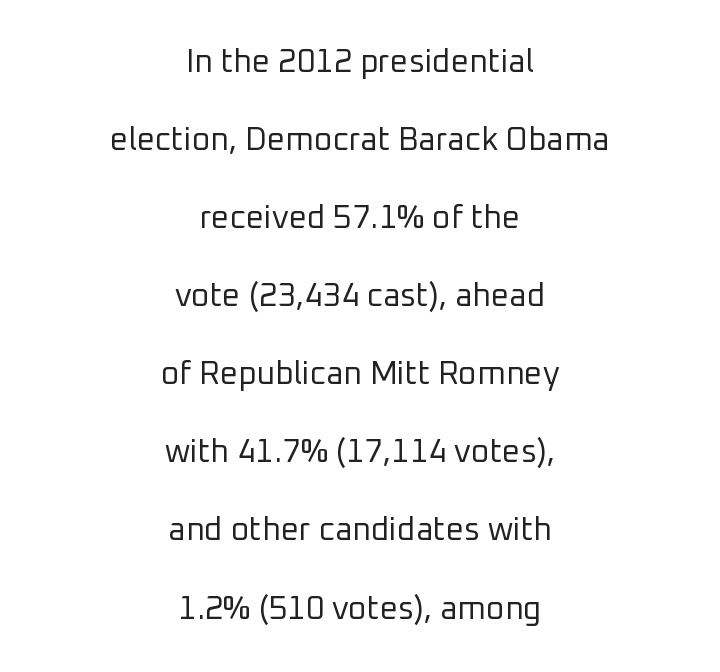
Q: Is the text bold? A: No.
Q: Is the text italic (slanted)? A: No, it is upright.
Q: Is the typeface a serif or a sans-serif typeface? A: Sans-serif.
Q: Is the text underlined? A: No.
Q: How is the paragraph aligned? A: Centered.
Q: Is the spacing between letters normal or unusually wide? A: Normal.
Q: Is the spacing between lines tight, normal or loose? A: Loose.
Q: Width (condensed, normal, or wide)? A: Normal.
Q: Stroke contrast? A: Low.
Q: x-height? A: Medium.
Q: Monospaced? A: No.
